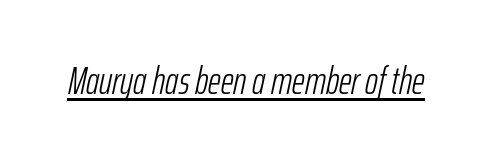
{"italic": "yes", "lean": "right", "slant_degrees": 12, "bold": "no", "weight": "light", "width": "condensed", "stroke_contrast": "low", "x_height": "medium", "monospaced": "no", "underline": "yes", "letter_spacing": "normal", "letter_spacing_em": 0.0, "glyph_px": 39}
